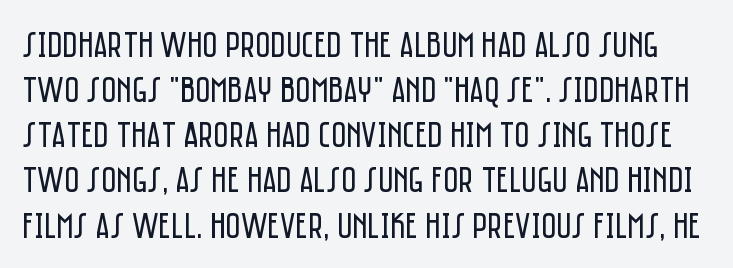
A light-to-regular cut is what we see here. In terms of letterform style, serifs are entirely absent. These lines keep a tight, regular rhythm from letter to letter. Looks like regular typesetting: each glyph gets only the width it needs. Type without underlining. Ascenders rise straight up at ninety degrees.
